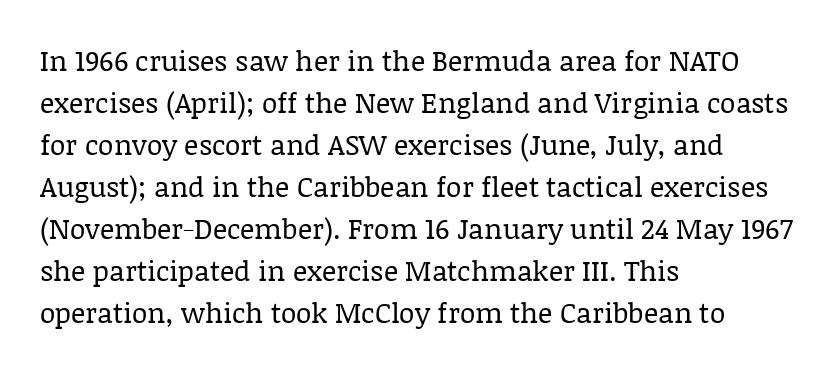
Q: Is the text bold? A: No.
Q: Is the text italic (slanted)? A: No, it is upright.
Q: Is the typeface a serif or a sans-serif typeface? A: Serif.
Q: Is the text underlined? A: No.
Q: How is the paragraph aligned? A: Left-aligned.
Q: Is the spacing between letters normal or unusually wide? A: Normal.
Q: Is the spacing between lines tight, normal or loose? A: Normal.
Q: Width (condensed, normal, or wide)? A: Normal.
Q: Stroke contrast? A: Low.
Q: x-height? A: Large.
Q: Monospaced? A: No.
